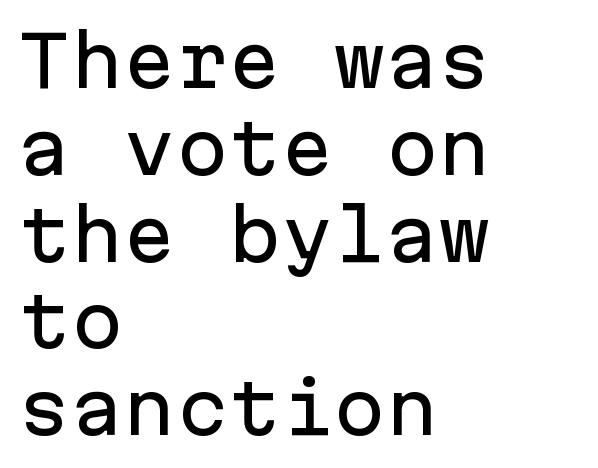
{"serif": "no", "italic": "no", "width": "normal", "stroke_contrast": "low", "x_height": "medium", "monospaced": "yes", "underline": "no", "align": "left", "line_spacing_ratio": 1.24, "letter_spacing": "normal", "letter_spacing_em": 0.0, "glyph_px": 70}
